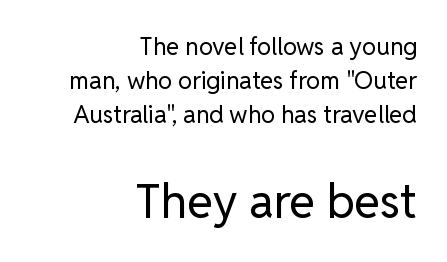
The image shows 47 px regular-weight sans-serif type, upright; set right-aligned, normal line spacing (1.42x), normal letter spacing, not underlined; the second (bottom) block is 1.96x larger; low stroke contrast and a medium x-height.
